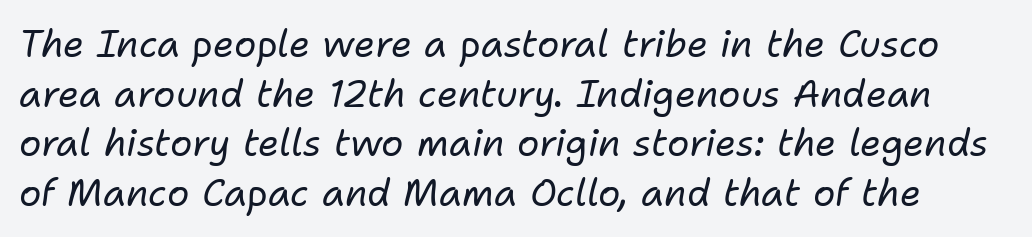
The image shows 37 px regular-weight type, italic (leaning right); set normal line spacing (1.34x), normal letter spacing, not underlined; low stroke contrast and a medium x-height.
